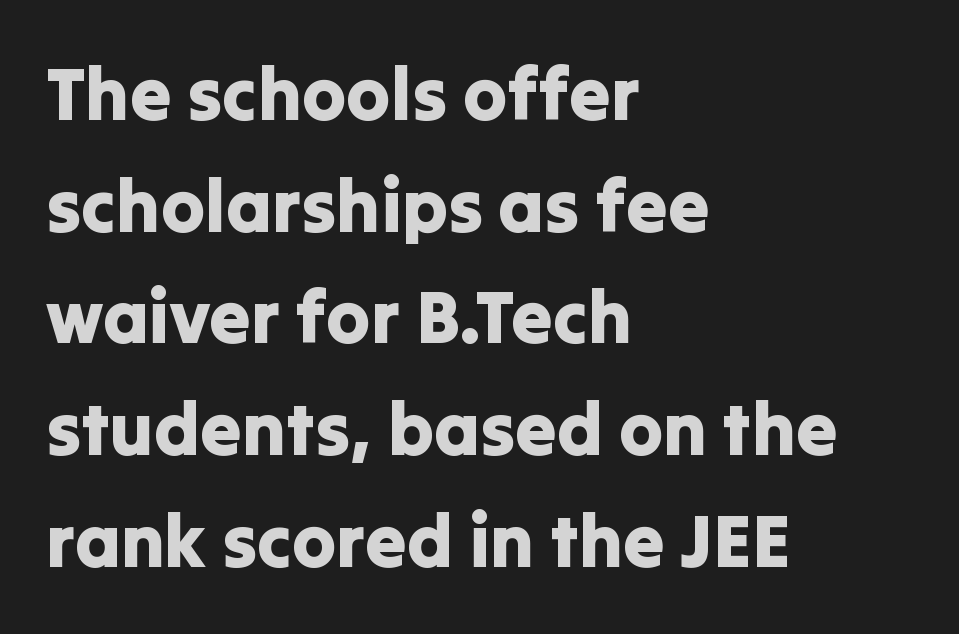
{"serif": "no", "italic": "no", "width": "normal", "stroke_contrast": "low", "x_height": "medium", "monospaced": "no", "underline": "no", "align": "left", "line_spacing": "normal", "line_spacing_ratio": 1.51, "letter_spacing": "normal", "letter_spacing_em": 0.0, "glyph_px": 74}
